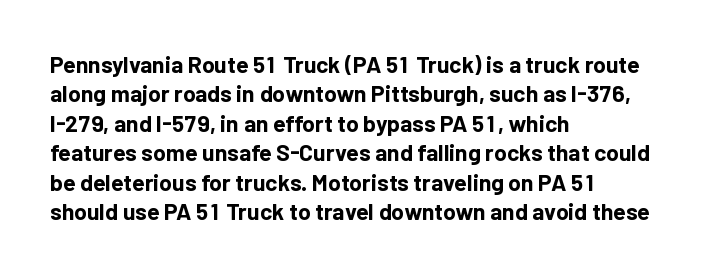
In terms of posture, this sample is upright. Whoever set this chose a conventional vertical rhythm. The space directly below the letters is spotless. A typesetter would call this zero additional tracking.
